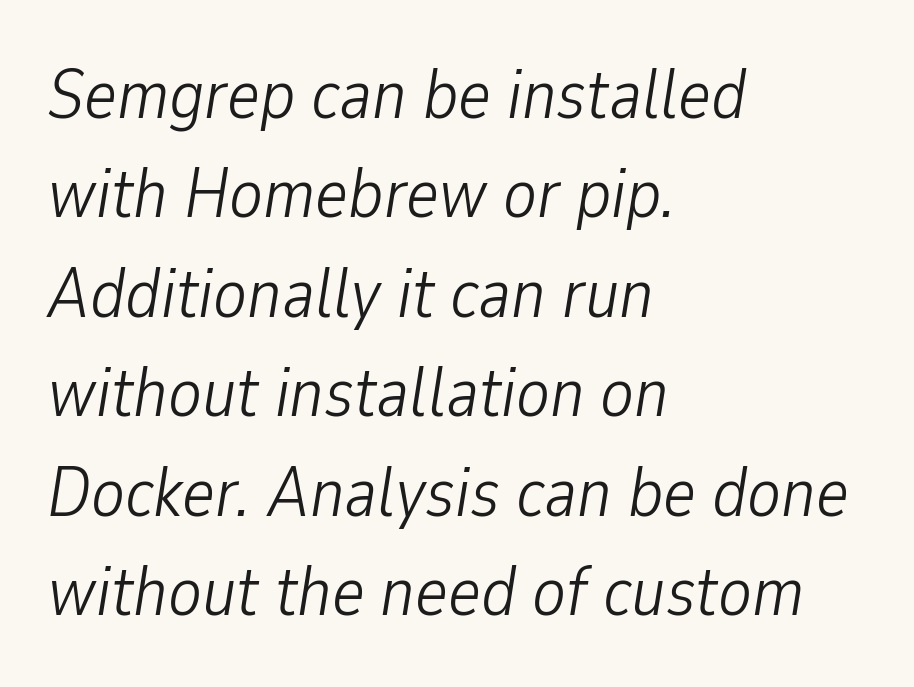
{"italic": "yes", "lean": "right", "slant_degrees": 9, "bold": "no", "weight": "light", "width": "condensed", "stroke_contrast": "low", "x_height": "medium", "monospaced": "no", "underline": "no", "align": "left", "line_spacing": "normal", "line_spacing_ratio": 1.42, "letter_spacing": "normal", "letter_spacing_em": 0.0, "glyph_px": 70}
